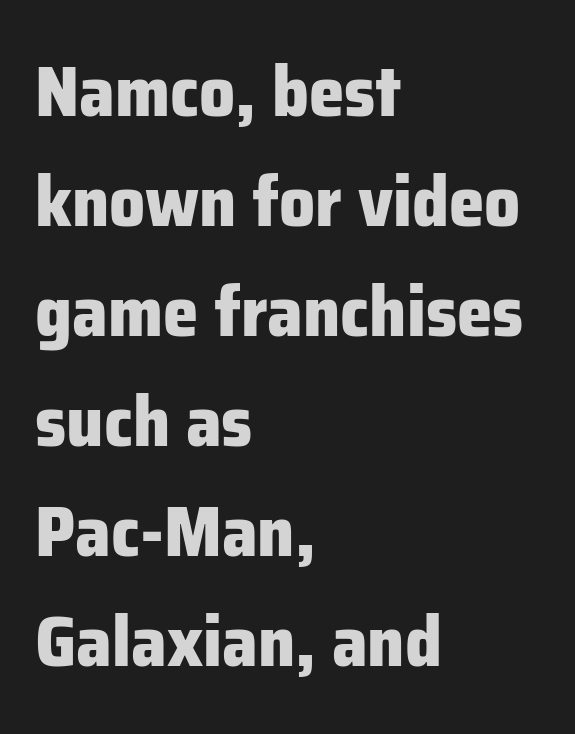
{"serif": "no", "italic": "no", "bold": "yes", "weight": "heavy", "width": "normal", "stroke_contrast": "low", "x_height": "medium", "monospaced": "no", "underline": "no", "align": "left", "line_spacing": "normal", "line_spacing_ratio": 1.55, "letter_spacing": "normal", "letter_spacing_em": 0.0, "glyph_px": 71}
